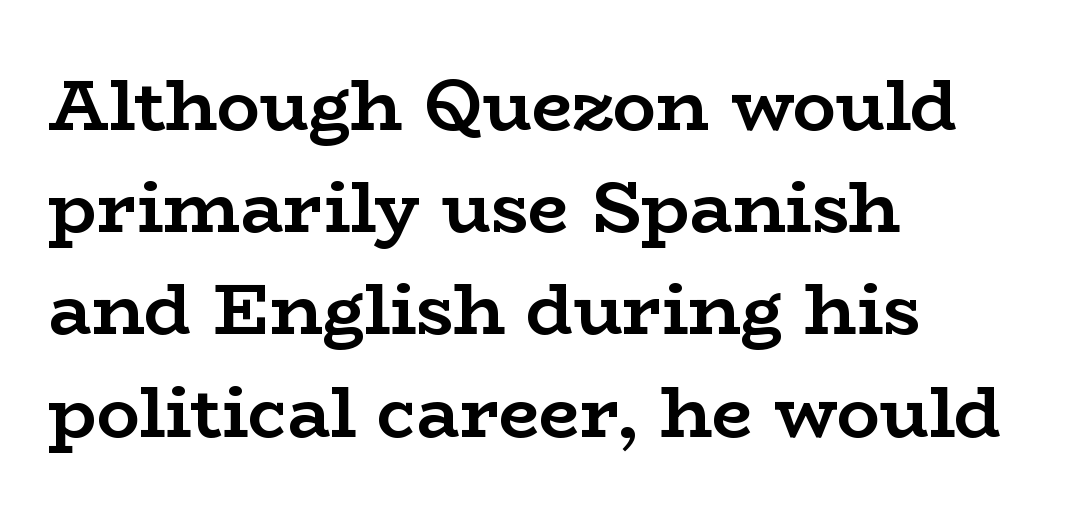
The image shows 72 px semibold, wide serif type, upright; set left-aligned, normal line spacing (1.42x), normal letter spacing, not underlined; low stroke contrast and a medium x-height.
